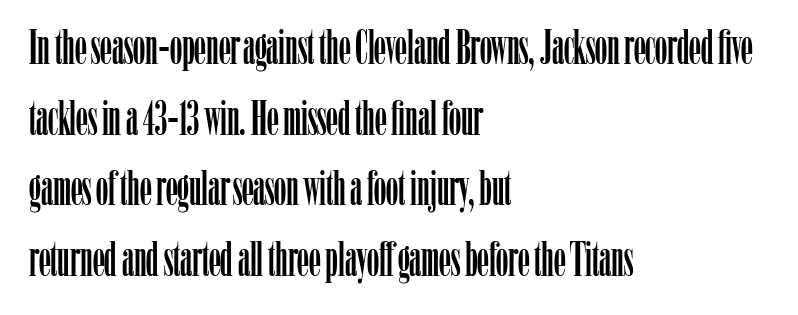
{"serif": "yes", "italic": "no", "width": "condensed", "stroke_contrast": "low", "x_height": "medium", "monospaced": "no", "underline": "no", "align": "left", "line_spacing": "normal", "line_spacing_ratio": 1.47, "letter_spacing": "normal", "letter_spacing_em": 0.0, "glyph_px": 48}
